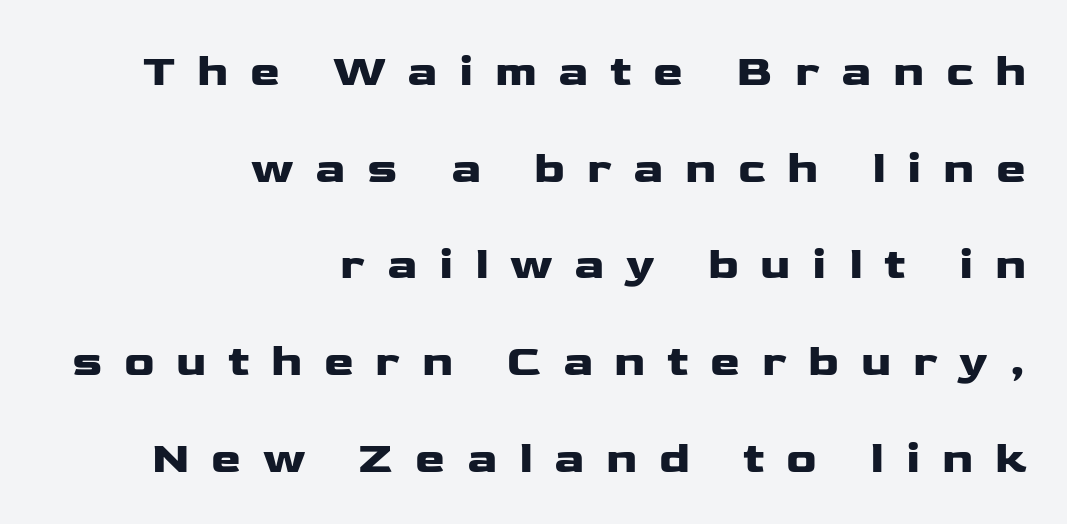
Q: Is the text italic (slanted)? A: No, it is upright.
Q: Is the typeface a serif or a sans-serif typeface? A: Sans-serif.
Q: Is the text underlined? A: No.
Q: How is the paragraph aligned? A: Right-aligned.
Q: Is the spacing between letters normal or unusually wide? A: Unusually wide.
Q: Is the spacing between lines tight, normal or loose? A: Loose.
Q: Width (condensed, normal, or wide)? A: Wide.
Q: Stroke contrast? A: Low.
Q: x-height? A: Medium.
Q: Monospaced? A: No.
